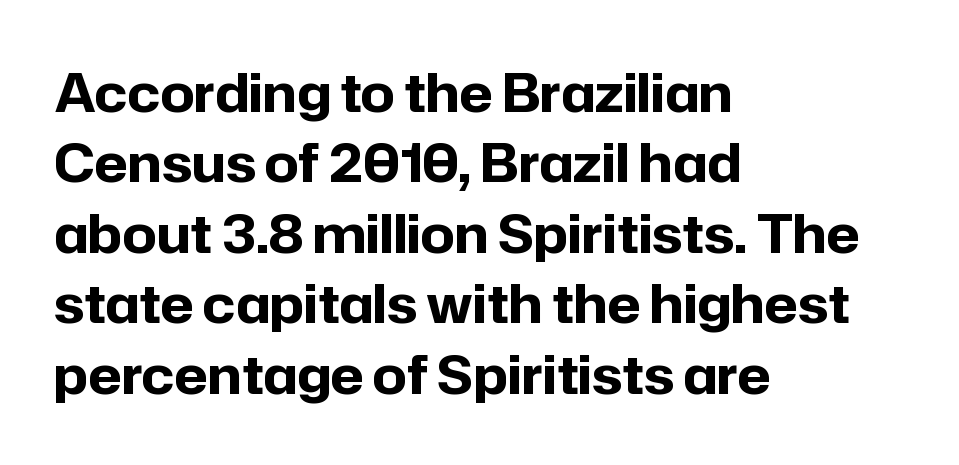
This block has exactly the height ordinary leading produces. The passage shown is not underscored anywhere. Spacing between characters is what you'd get straight out of the box. Varying glyph widths throughout — classic text-font behaviour.
